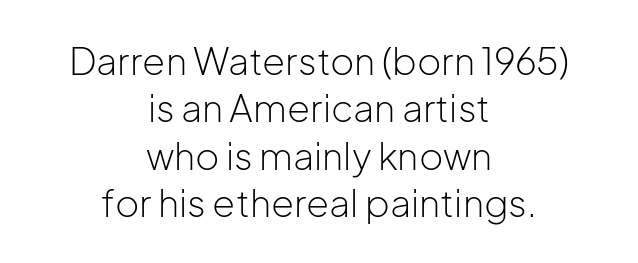
Q: Is the text bold? A: No.
Q: Is the text italic (slanted)? A: No, it is upright.
Q: Is the typeface a serif or a sans-serif typeface? A: Sans-serif.
Q: Is the text underlined? A: No.
Q: How is the paragraph aligned? A: Centered.
Q: Is the spacing between letters normal or unusually wide? A: Normal.
Q: Is the spacing between lines tight, normal or loose? A: Normal.
Q: Width (condensed, normal, or wide)? A: Normal.
Q: Stroke contrast? A: Low.
Q: x-height? A: Medium.
Q: Monospaced? A: No.
